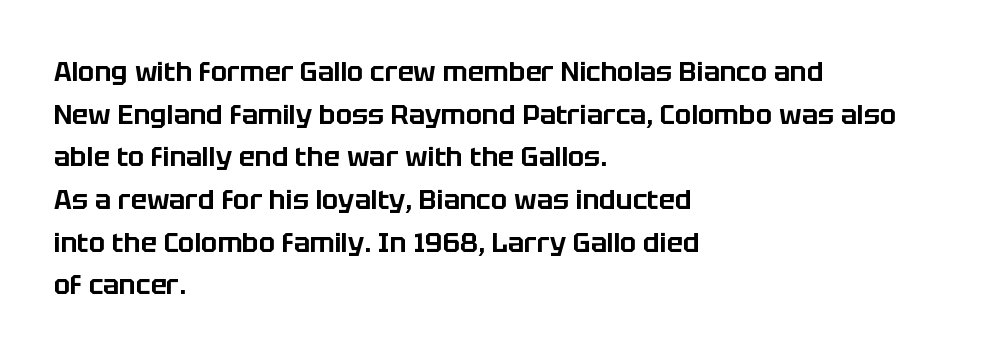
The image shows 27 px text type, upright; set left-aligned, normal line spacing (1.58x), normal letter spacing, not underlined.
